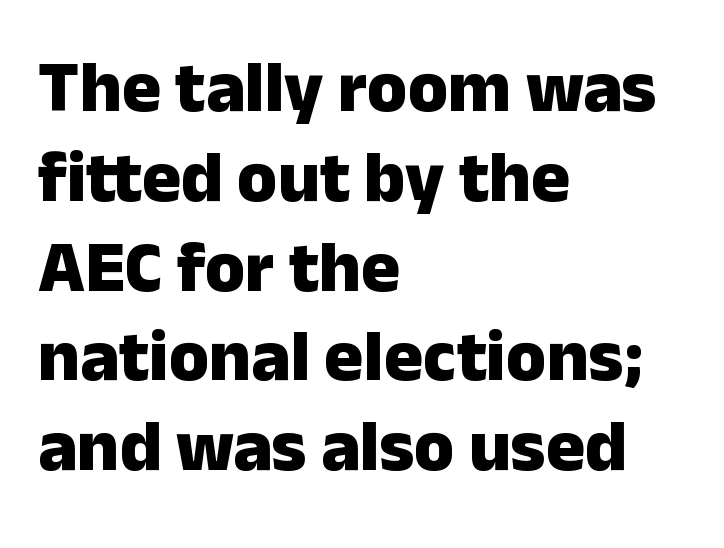
Q: Is the text bold? A: Yes.
Q: Is the text italic (slanted)? A: No, it is upright.
Q: Is the typeface a serif or a sans-serif typeface? A: Sans-serif.
Q: Is the text underlined? A: No.
Q: How is the paragraph aligned? A: Left-aligned.
Q: Is the spacing between letters normal or unusually wide? A: Normal.
Q: Width (condensed, normal, or wide)? A: Normal.
Q: Stroke contrast? A: Low.
Q: x-height? A: Medium.
Q: Monospaced? A: No.
